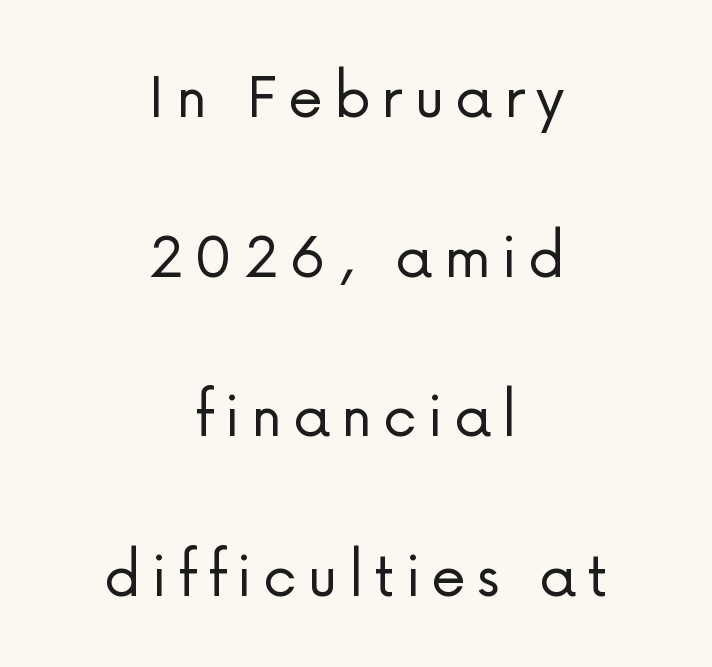
The lines are quadded center. Do the letters lean? They stand straight. These lines are rendered in a variable-pitch font. A bare baseline throughout the passage. This sample trades compactness for vertical openness between lines. A typesetter would label this face a sans.
